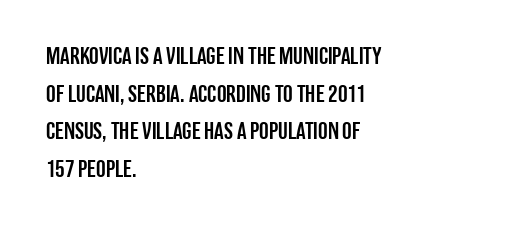
{"italic": "no", "underline": "no", "align": "left", "line_spacing": "normal", "line_spacing_ratio": 1.57, "letter_spacing": "normal", "letter_spacing_em": 0.0, "glyph_px": 24}
